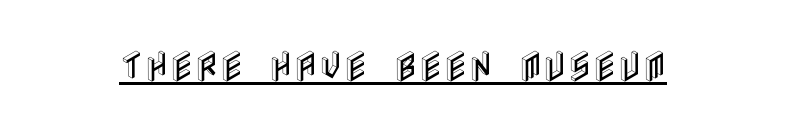
The image shows 34 px condensed type, upright; set normal letter spacing, underlined; a large x-height.
